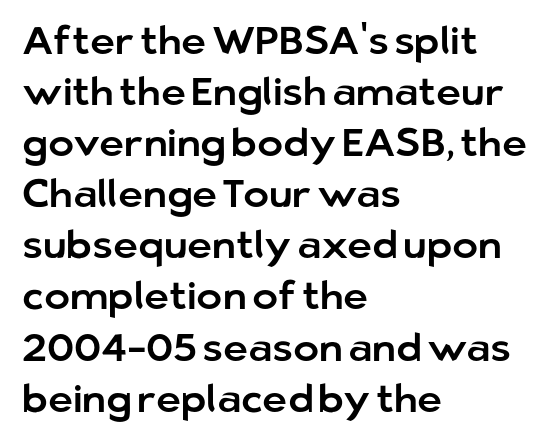
Look at the tracking — it's just the regular setting, nothing added. Line starts are locked; line ends wander. The passage shown is typeset with a sans-serif family. Words float on clear page, feet unadorned. Each letter keeps its own natural width here, so spacing adapts to shape.
